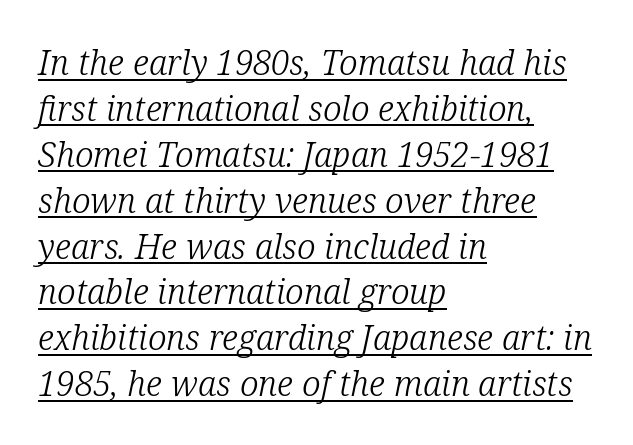
Q: Is the text bold? A: No.
Q: Is the text italic (slanted)? A: Yes, it leans right by about 12 degrees.
Q: Is the typeface a serif or a sans-serif typeface? A: Serif.
Q: Is the text underlined? A: Yes.
Q: How is the paragraph aligned? A: Left-aligned.
Q: Is the spacing between letters normal or unusually wide? A: Normal.
Q: Is the spacing between lines tight, normal or loose? A: Normal.
Q: Width (condensed, normal, or wide)? A: Normal.
Q: Stroke contrast? A: Low.
Q: x-height? A: Medium.
Q: Monospaced? A: No.
